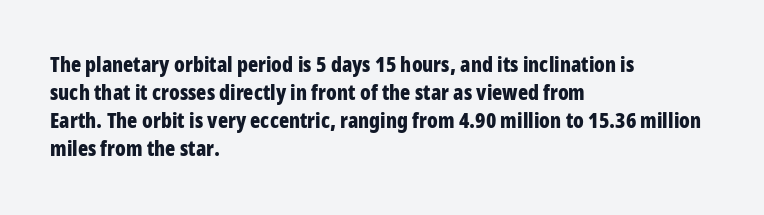
{"italic": "no", "bold": "yes", "underline": "no", "align": "left", "line_spacing": "normal", "line_spacing_ratio": 1.34, "letter_spacing": "normal", "letter_spacing_em": 0.0, "glyph_px": 21}
